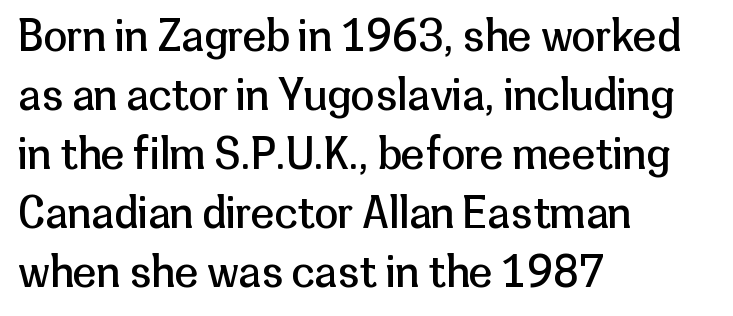
Q: Is the text bold? A: No.
Q: Is the text italic (slanted)? A: No, it is upright.
Q: Is the typeface a serif or a sans-serif typeface? A: Sans-serif.
Q: Is the text underlined? A: No.
Q: How is the paragraph aligned? A: Left-aligned.
Q: Is the spacing between letters normal or unusually wide? A: Normal.
Q: Is the spacing between lines tight, normal or loose? A: Normal.
Q: Width (condensed, normal, or wide)? A: Normal.
Q: Stroke contrast? A: Low.
Q: x-height? A: Medium.
Q: Monospaced? A: No.
